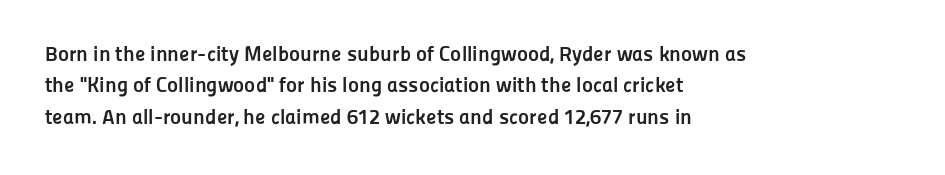
Q: Is the text bold? A: Yes.
Q: Is the text italic (slanted)? A: No, it is upright.
Q: Is the text underlined? A: No.
Q: How is the paragraph aligned? A: Left-aligned.
Q: Is the spacing between letters normal or unusually wide? A: Normal.
Q: Is the spacing between lines tight, normal or loose? A: Normal.
